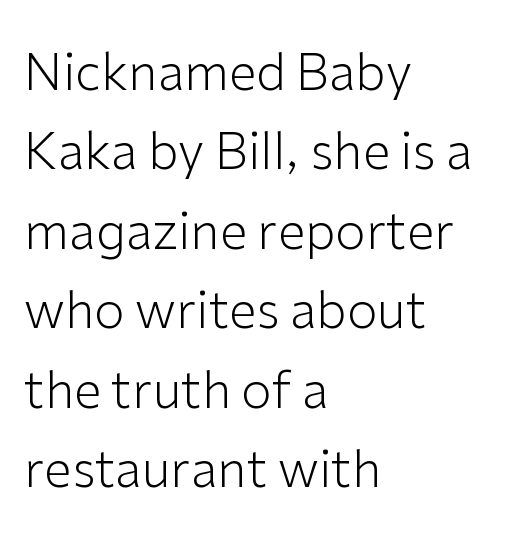
{"serif": "no", "italic": "no", "bold": "no", "weight": "light", "width": "normal", "stroke_contrast": "low", "x_height": "medium", "monospaced": "no", "underline": "no", "align": "left", "line_spacing": "normal", "line_spacing_ratio": 1.59, "letter_spacing": "normal", "letter_spacing_em": 0.0, "glyph_px": 50}
